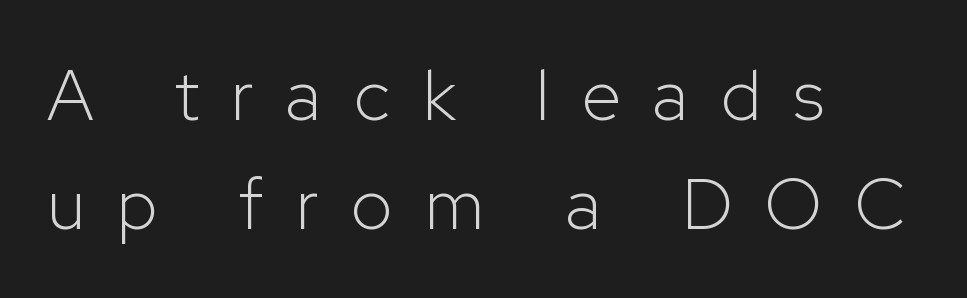
The image shows 71 px light sans-serif type, upright; set left-aligned, normal line spacing (1.53x), unusually wide letter spacing (+0.46 em), not underlined; low stroke contrast and a medium x-height.
